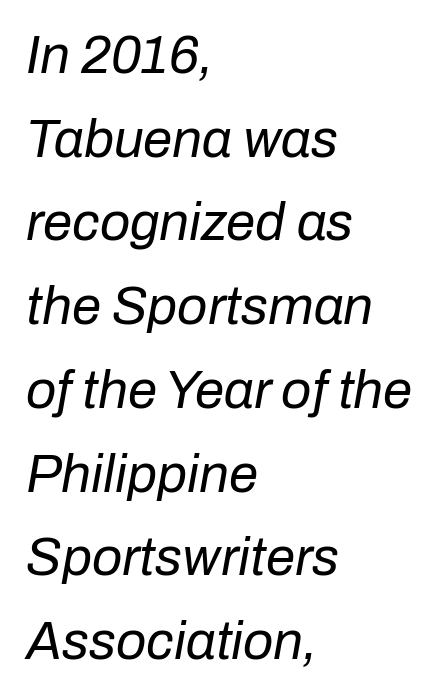
Quick note: italic. In terms of letterspacing, this is plain default setting. A typesetter would call this proportional, since set widths differ per character. The compositor pushed each line to the left boundary. The passage shown is not bold in any degree.
